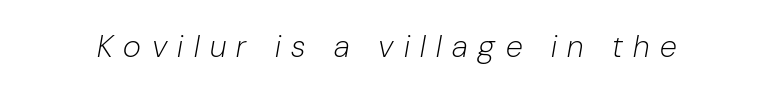
{"italic": "yes", "lean": "right", "slant_degrees": 10, "bold": "no", "weight": "light", "width": "normal", "stroke_contrast": "low", "x_height": "medium", "monospaced": "no", "underline": "no", "letter_spacing": "wide", "letter_spacing_em": 0.34, "glyph_px": 31}
